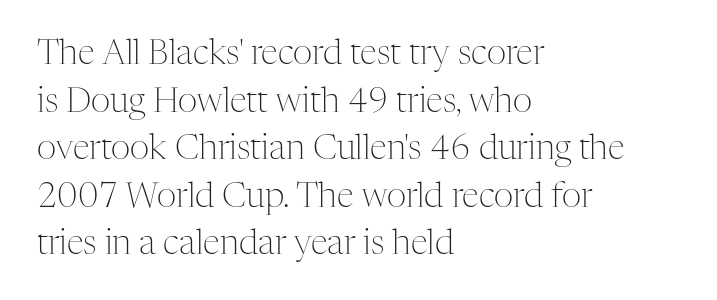
The face used here is rendered with its standard letterfit. Each line starts at the same left margin while the right side varies. The passage shown is typed in a proportional face where columns would drift. Leading matches the norm, producing a regular column.
